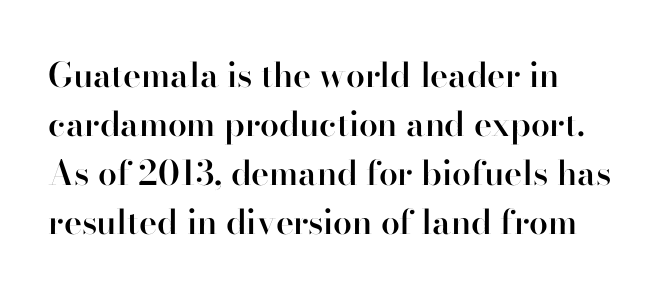
Q: Is the text bold? A: Semi-bold.
Q: Is the text italic (slanted)? A: No, it is upright.
Q: Is the typeface a serif or a sans-serif typeface? A: Sans-serif.
Q: Is the text underlined? A: No.
Q: How is the paragraph aligned? A: Left-aligned.
Q: Is the spacing between letters normal or unusually wide? A: Normal.
Q: Is the spacing between lines tight, normal or loose? A: Normal.
Q: Width (condensed, normal, or wide)? A: Normal.
Q: Stroke contrast? A: High.
Q: x-height? A: Small.
Q: Monospaced? A: No.
